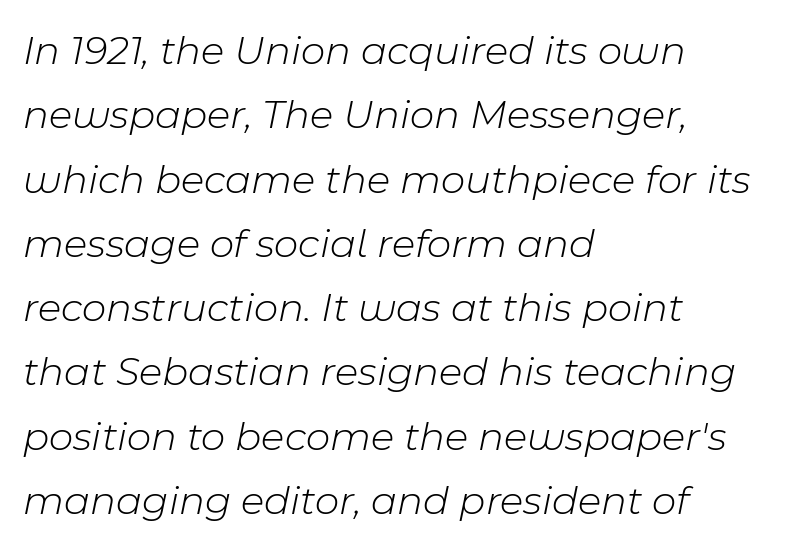
{"italic": "yes", "lean": "right", "slant_degrees": 11, "bold": "no", "weight": "light", "width": "normal", "stroke_contrast": "low", "x_height": "medium", "monospaced": "no", "underline": "no", "align": "left", "line_spacing": "normal", "line_spacing_ratio": 1.53, "letter_spacing": "normal", "letter_spacing_em": 0.0, "glyph_px": 42}
